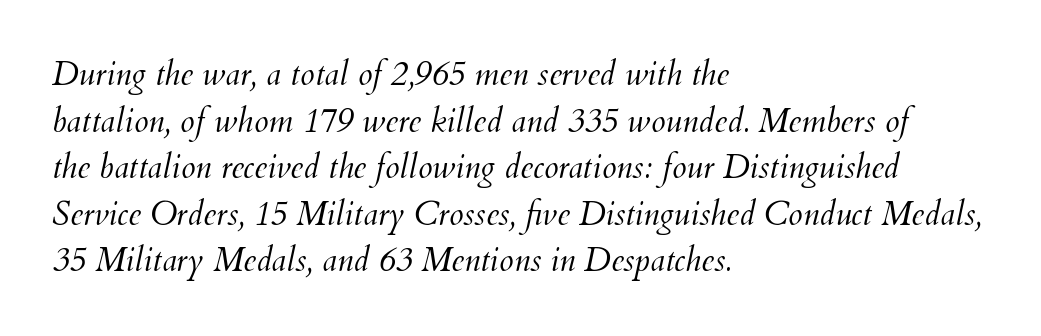
{"italic": "yes", "lean": "right", "slant_degrees": 12, "bold": "no", "weight": "light", "width": "normal", "stroke_contrast": "medium", "x_height": "small", "monospaced": "no", "underline": "no", "align": "left", "line_spacing": "normal", "line_spacing_ratio": 1.41, "letter_spacing": "normal", "letter_spacing_em": 0.0, "glyph_px": 33}
